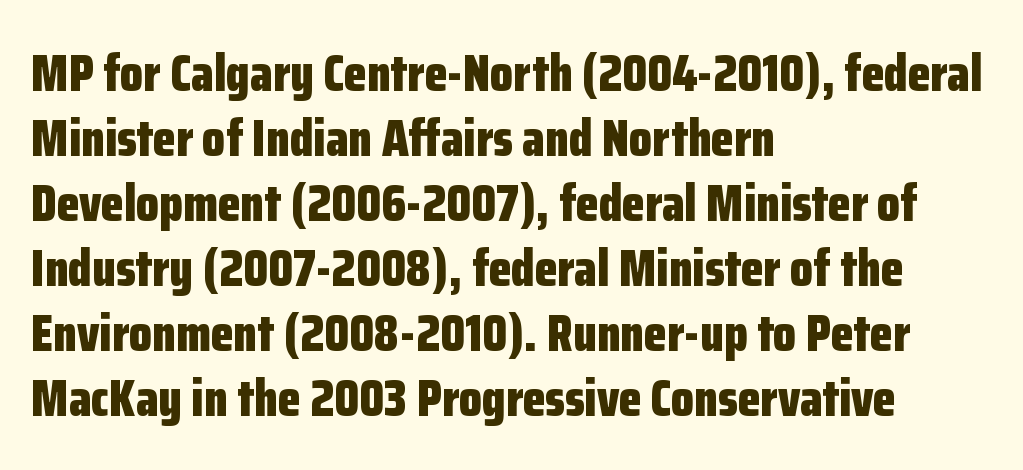
{"serif": "no", "italic": "no", "bold": "yes", "weight": "bold", "width": "condensed", "stroke_contrast": "low", "x_height": "medium", "monospaced": "no", "underline": "no", "align": "left", "line_spacing": "normal", "line_spacing_ratio": 1.25, "letter_spacing": "normal", "letter_spacing_em": 0.0, "glyph_px": 52}
